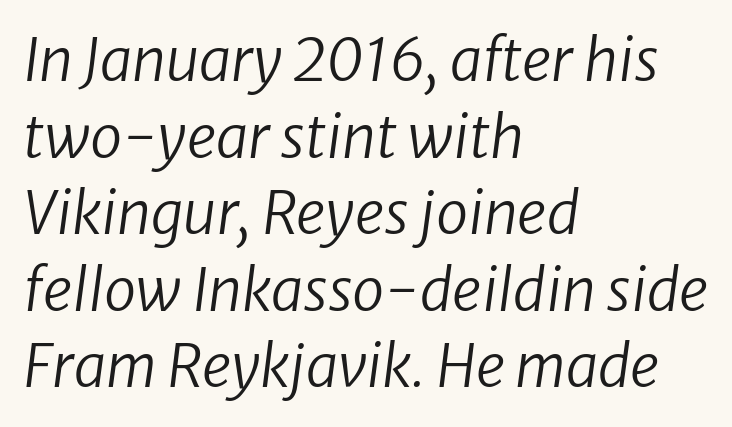
Q: Is the text bold? A: No.
Q: Is the text italic (slanted)? A: Yes, it leans right by about 8 degrees.
Q: Is the text underlined? A: No.
Q: How is the paragraph aligned? A: Left-aligned.
Q: Is the spacing between letters normal or unusually wide? A: Normal.
Q: Is the spacing between lines tight, normal or loose? A: Normal.
Q: Width (condensed, normal, or wide)? A: Normal.
Q: Stroke contrast? A: Low.
Q: x-height? A: Medium.
Q: Monospaced? A: No.
